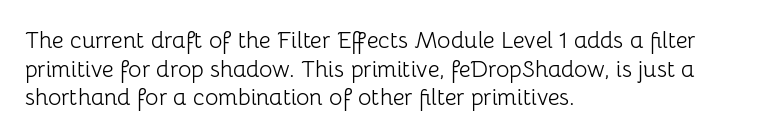
{"italic": "no", "bold": "no", "underline": "no", "align": "left", "line_spacing": "normal", "line_spacing_ratio": 1.25, "letter_spacing": "normal", "letter_spacing_em": 0.0, "glyph_px": 23}
